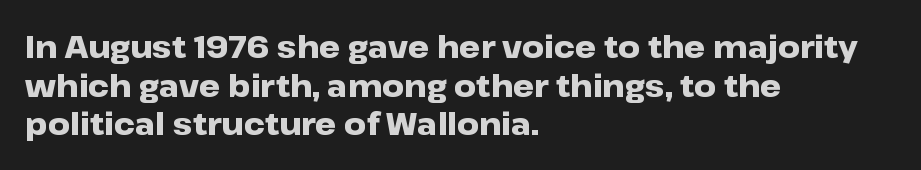
{"serif": "no", "italic": "no", "bold": "yes", "weight": "heavy", "width": "wide", "stroke_contrast": "low", "x_height": "medium", "monospaced": "no", "underline": "no", "align": "left", "line_spacing": "normal", "line_spacing_ratio": 1.29, "letter_spacing": "normal", "letter_spacing_em": 0.0, "glyph_px": 30}
